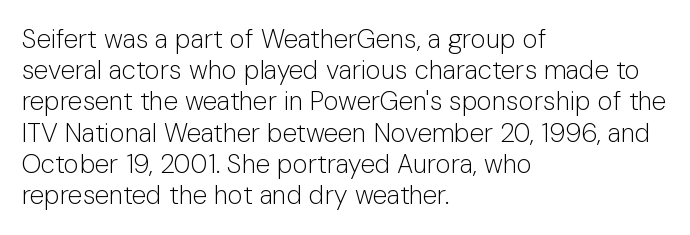
The image shows 26 px text type, upright; set left-aligned, line spacing 1.2x, normal letter spacing, not underlined.
